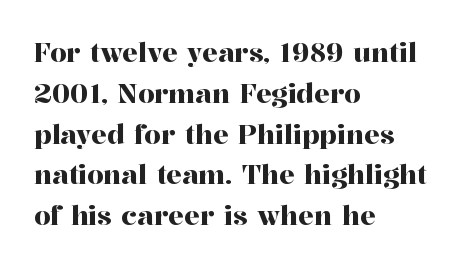
Q: Is the text italic (slanted)? A: No, it is upright.
Q: Is the text underlined? A: No.
Q: How is the paragraph aligned? A: Left-aligned.
Q: Is the spacing between letters normal or unusually wide? A: Normal.
Q: Is the spacing between lines tight, normal or loose? A: Normal.
